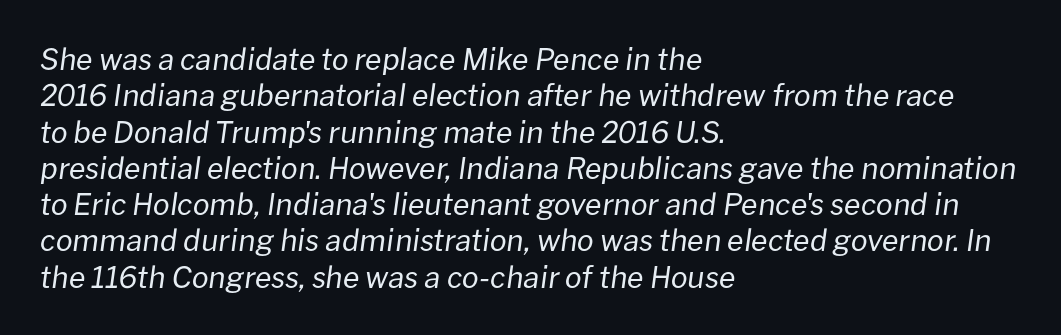
{"italic": "yes", "lean": "right", "slant_degrees": 8, "bold": "no", "weight": "regular", "width": "normal", "stroke_contrast": "low", "x_height": "medium", "monospaced": "no", "underline": "no", "align": "left", "line_spacing_ratio": 1.21, "letter_spacing": "normal", "letter_spacing_em": 0.0, "glyph_px": 30}
